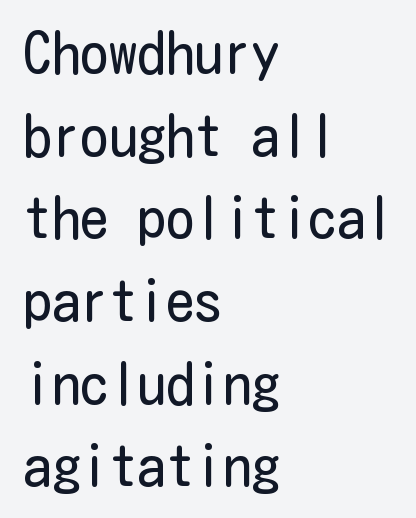
Stroke terminals: plain, sans-serif. The paragraph has a hard left edge and a soft right edge. The weight tops out at a normal text grade. Each row of text sits above clean, open space. Spacing between characters is what you'd get straight out of the box. What's the leading like? Ordinary, nothing unusual.
